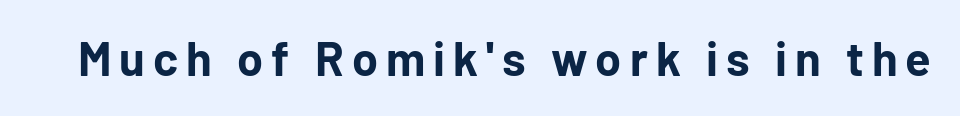
{"serif": "no", "italic": "no", "bold": "yes", "weight": "bold", "width": "normal", "stroke_contrast": "low", "x_height": "medium", "monospaced": "no", "underline": "no", "glyph_px": 47}
